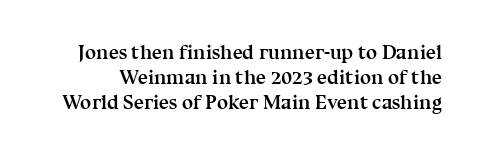
Letter spacing: default. The typesetting leans heavy: a genuine bold. Posture: upright roman. Letters rest on an invisible, unmarked baseline.
